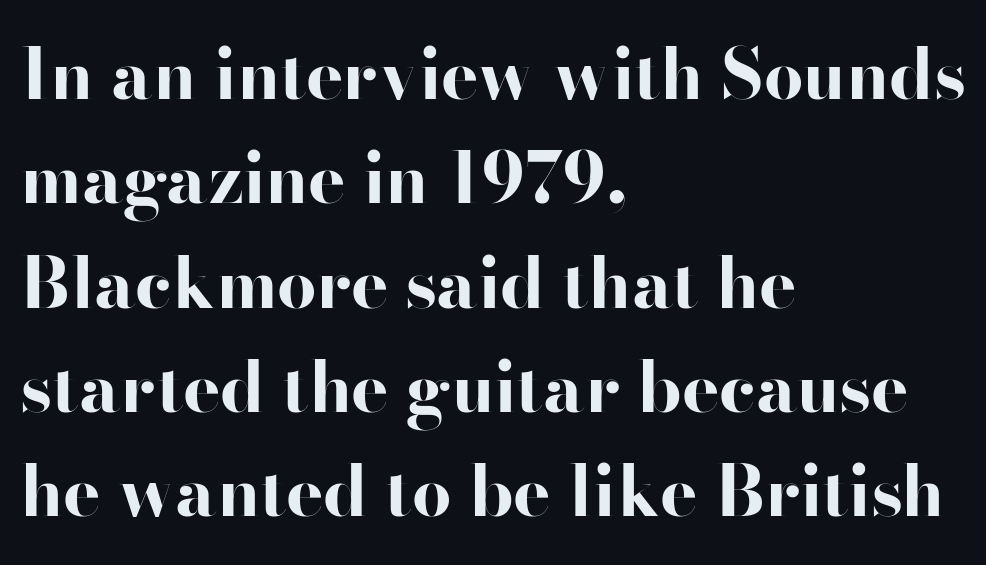
{"serif": "no", "italic": "no", "bold": "yes", "weight": "bold", "width": "wide", "stroke_contrast": "high", "x_height": "small", "monospaced": "no", "underline": "no", "align": "left", "line_spacing": "normal", "line_spacing_ratio": 1.49, "letter_spacing": "normal", "letter_spacing_em": 0.0, "glyph_px": 70}
